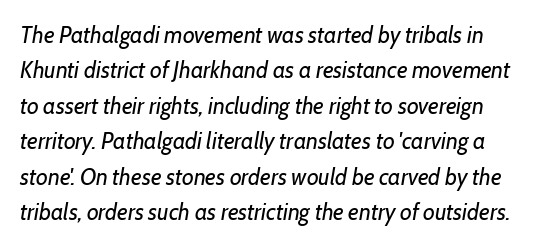
Each word holds together tightly as a unit, with standard inter-letter gaps. Decoration check: the copy has no underline. This sample keeps an unexceptional amount of space between lines. Weight class: somewhere from thin through regular. Compared with ordinary roman type, these characters are visibly tilted.
